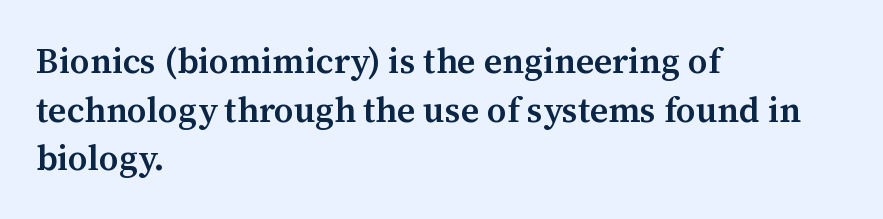
Q: Is the text bold? A: Semi-bold.
Q: Is the text italic (slanted)? A: No, it is upright.
Q: Is the typeface a serif or a sans-serif typeface? A: Serif.
Q: Is the text underlined? A: No.
Q: How is the paragraph aligned? A: Left-aligned.
Q: Is the spacing between letters normal or unusually wide? A: Normal.
Q: Is the spacing between lines tight, normal or loose? A: Normal.
Q: Width (condensed, normal, or wide)? A: Normal.
Q: Stroke contrast? A: Medium.
Q: x-height? A: Medium.
Q: Monospaced? A: No.
